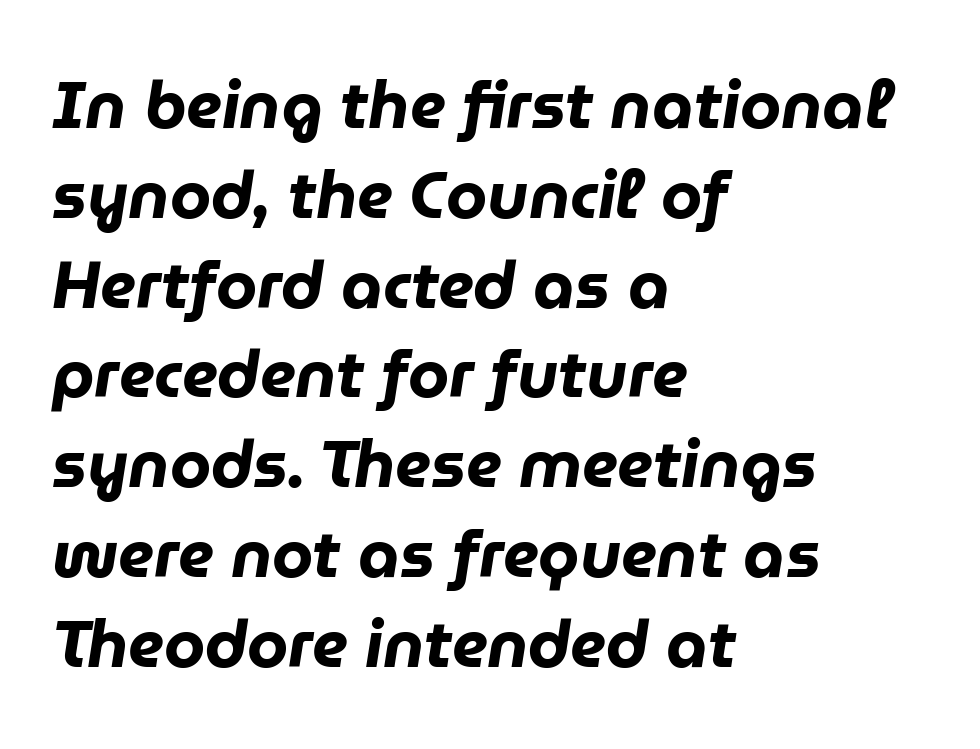
Q: Is the text bold? A: Yes.
Q: Is the text italic (slanted)? A: Yes, it leans right by about 9 degrees.
Q: Is the text underlined? A: No.
Q: How is the paragraph aligned? A: Left-aligned.
Q: Is the spacing between letters normal or unusually wide? A: Normal.
Q: Is the spacing between lines tight, normal or loose? A: Normal.
Q: Width (condensed, normal, or wide)? A: Normal.
Q: Stroke contrast? A: Low.
Q: x-height? A: Medium.
Q: Monospaced? A: No.
